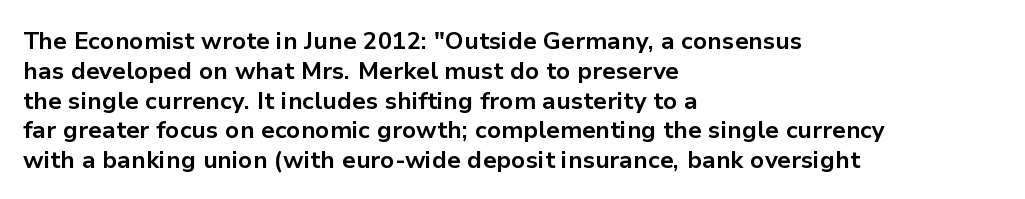
Every character sits straight up, as roman type does. This rendering uses left alignment, leaving the right contour irregular. Letters rest on an invisible, unmarked baseline. The passage shown has conventional tracking throughout. Pretty heavy lettering here — definitely bold.
